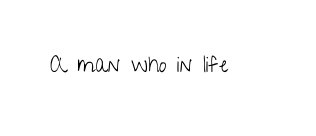
The image shows 22 px text type, upright; set normal letter spacing, not underlined.
